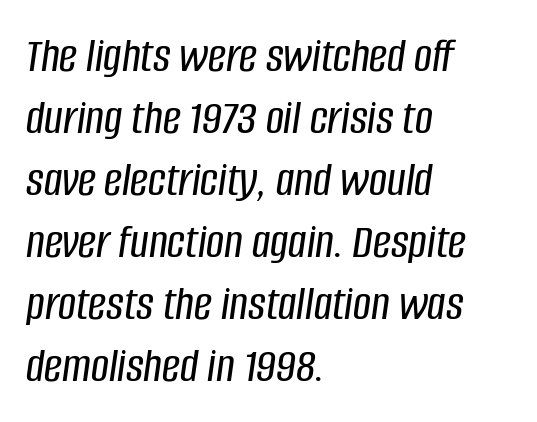
The image shows 50 px condensed type, italic (leaning right); set left-aligned, line spacing 1.24x, normal letter spacing, not underlined; low stroke contrast and a large x-height.
